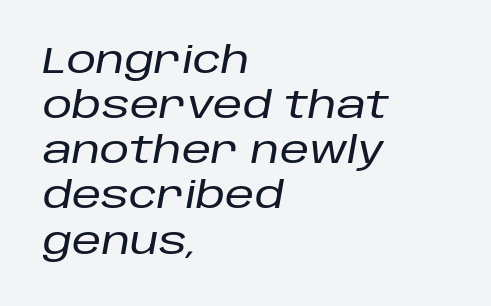
The compositor pushed each line to the left boundary. Is the type slanted? Yes — the strokes lean at a clear angle. The specimen omits any rule beneath the text block's lines. Do the characters align in a grid? No, the font is proportional. This sample uses plain, unmodified letter spacing.
